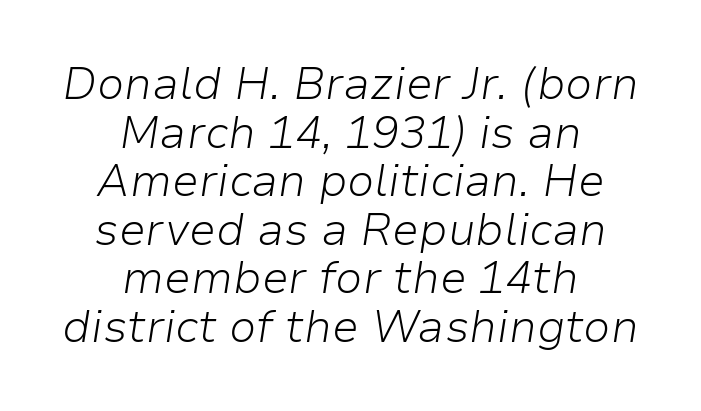
{"italic": "yes", "lean": "right", "slant_degrees": 9, "bold": "no", "weight": "light", "width": "normal", "stroke_contrast": "low", "x_height": "medium", "monospaced": "no", "underline": "no", "align": "center", "line_spacing": "tight", "line_spacing_ratio": 1.08, "letter_spacing": "normal", "letter_spacing_em": 0.0, "glyph_px": 45}
